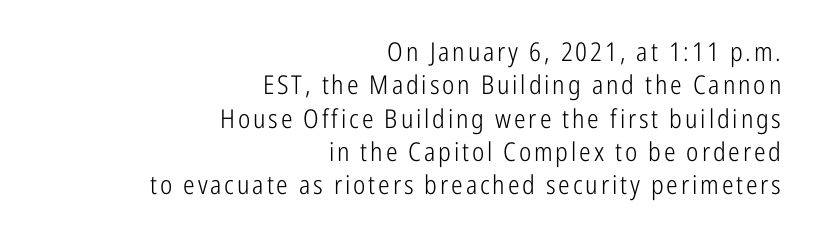
Q: Is the text bold? A: No.
Q: Is the text italic (slanted)? A: No, it is upright.
Q: Is the text underlined? A: No.
Q: How is the paragraph aligned? A: Right-aligned.
Q: Is the spacing between lines tight, normal or loose? A: Normal.
